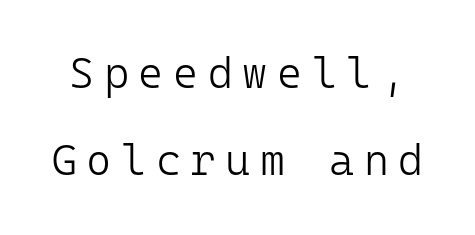
{"serif": "no", "italic": "no", "bold": "no", "weight": "light", "width": "normal", "stroke_contrast": "low", "x_height": "medium", "monospaced": "yes", "underline": "no", "line_spacing": "loose", "line_spacing_ratio": 2.03, "letter_spacing": "wide", "letter_spacing_em": 0.22, "glyph_px": 43}
